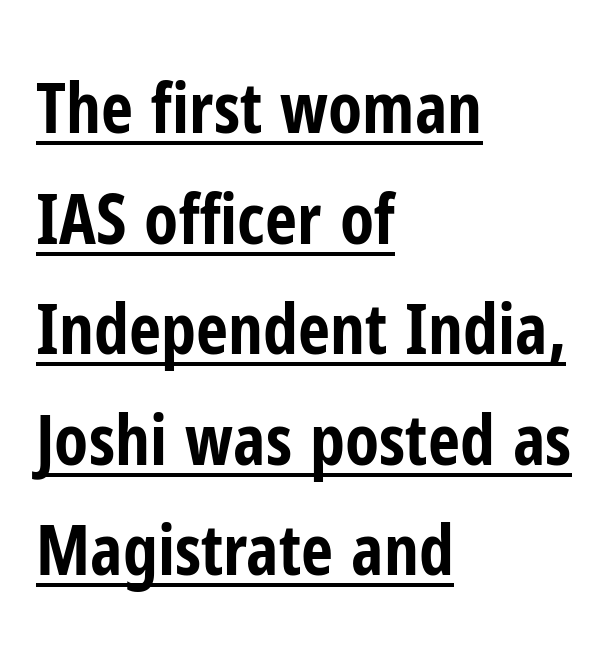
Q: Is the text bold? A: Yes.
Q: Is the text italic (slanted)? A: No, it is upright.
Q: Is the typeface a serif or a sans-serif typeface? A: Sans-serif.
Q: Is the text underlined? A: Yes.
Q: How is the paragraph aligned? A: Left-aligned.
Q: Is the spacing between letters normal or unusually wide? A: Normal.
Q: Is the spacing between lines tight, normal or loose? A: Normal.
Q: Width (condensed, normal, or wide)? A: Condensed.
Q: Stroke contrast? A: Low.
Q: x-height? A: Medium.
Q: Monospaced? A: No.
